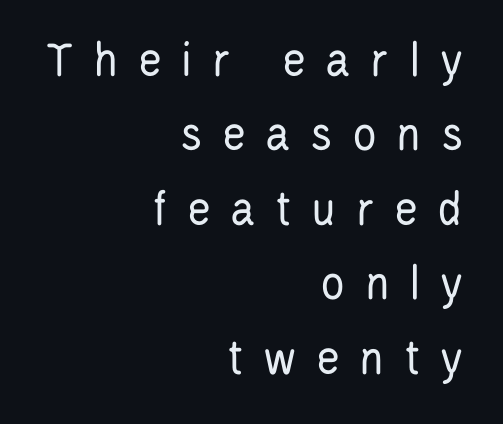
Q: Is the text bold? A: No.
Q: Is the text italic (slanted)? A: No, it is upright.
Q: Is the typeface a serif or a sans-serif typeface? A: Sans-serif.
Q: Is the text underlined? A: No.
Q: How is the paragraph aligned? A: Right-aligned.
Q: Is the spacing between letters normal or unusually wide? A: Unusually wide.
Q: Is the spacing between lines tight, normal or loose? A: Normal.
Q: Width (condensed, normal, or wide)? A: Condensed.
Q: Stroke contrast? A: Low.
Q: x-height? A: Large.
Q: Monospaced? A: No.
